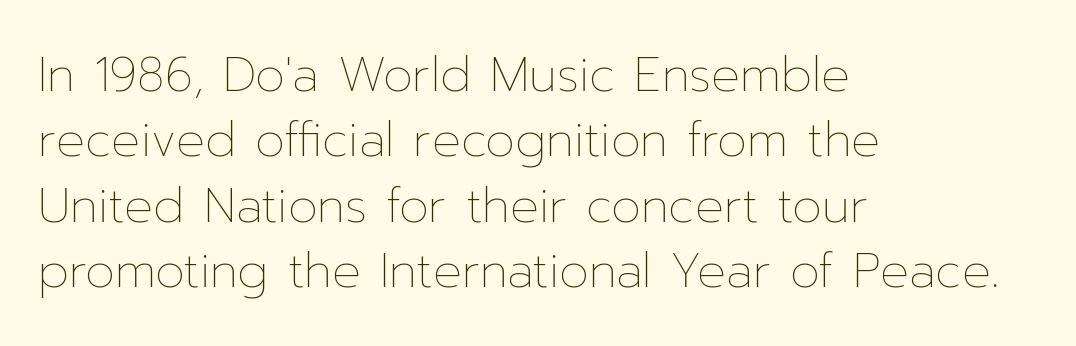
This sample keeps an unexceptional amount of space between lines. In terms of posture, this sample is upright. Does the copy run flush right? No — it runs flush left. Descenders hang freely into open space. Character widths vary here, with narrow letters taking less room than wide ones.
